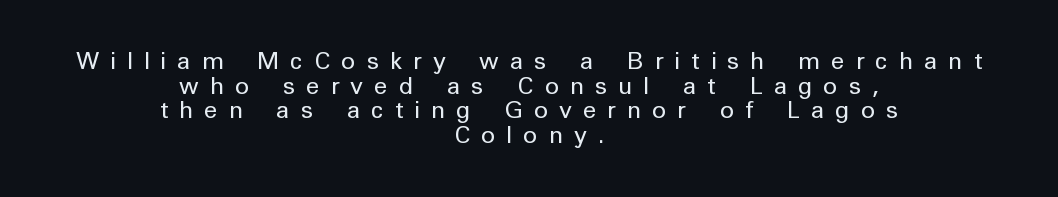
{"italic": "no", "bold": "no", "underline": "no", "align": "center", "line_spacing": "tight", "line_spacing_ratio": 1.03, "letter_spacing": "wide", "letter_spacing_em": 0.45, "glyph_px": 24}
